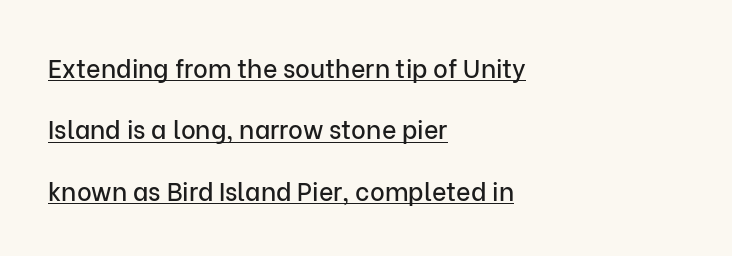
The gaps between neighbouring characters are ordinary and unremarkable. The lines in this sample share a left origin and differ only in where they stop. The letters stand straight up with perfectly vertical stems. These lines stand farther apart than default settings would place them.
